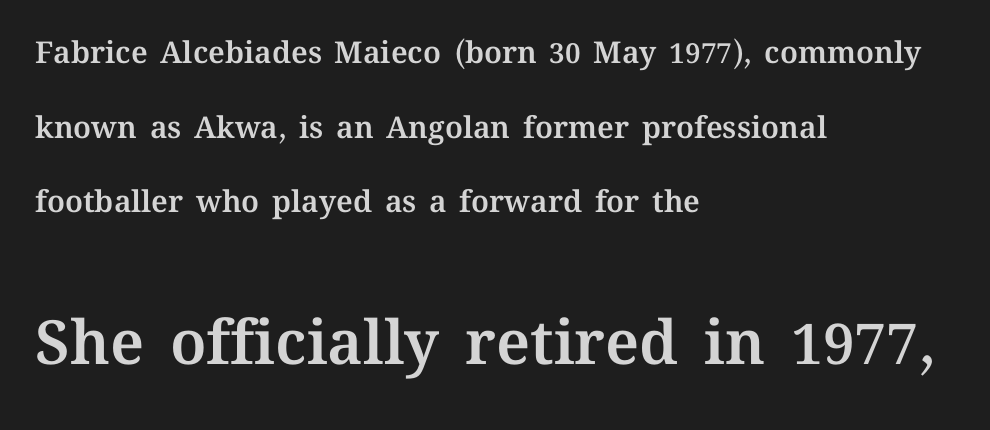
Q: Is the text italic (slanted)? A: No, it is upright.
Q: Is the text underlined? A: No.
Q: How is the paragraph aligned? A: Left-aligned.
Q: Is the spacing between letters normal or unusually wide? A: Normal.
Q: Is the spacing between lines tight, normal or loose? A: Loose.
Q: Which block of text is set in a larger size, the first (top) or the second (bottom)? A: The second (bottom) one.
Q: Width (condensed, normal, or wide)? A: Normal.
Q: Stroke contrast? A: Medium.
Q: x-height? A: Medium.
Q: Monospaced? A: No.
